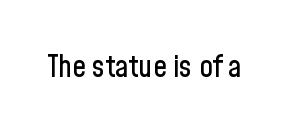
Q: Is the text italic (slanted)? A: No, it is upright.
Q: Is the typeface a serif or a sans-serif typeface? A: Sans-serif.
Q: Is the text underlined? A: No.
Q: Is the spacing between letters normal or unusually wide? A: Normal.
Q: Width (condensed, normal, or wide)? A: Condensed.
Q: Stroke contrast? A: Low.
Q: x-height? A: Medium.
Q: Monospaced? A: No.
